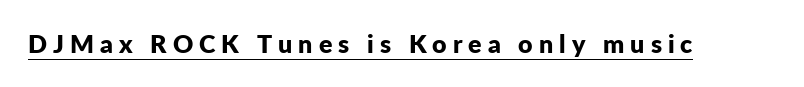
Q: Is the text bold? A: Yes.
Q: Is the text italic (slanted)? A: No, it is upright.
Q: Is the text underlined? A: Yes.
Q: Is the spacing between letters normal or unusually wide? A: Unusually wide.
